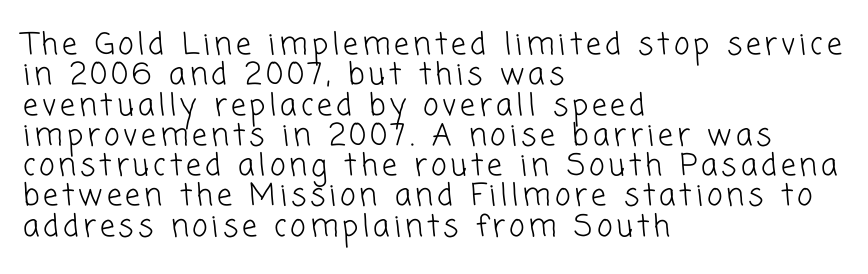
The image shows 30 px light sans-serif type; set left-aligned, tight line spacing (1.01x), not underlined; low stroke contrast and a medium x-height.
